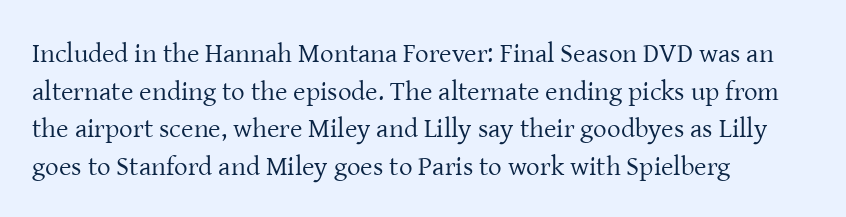
The image shows 27 px text type, upright; set left-aligned, normal line spacing (1.39x), normal letter spacing, not underlined.
